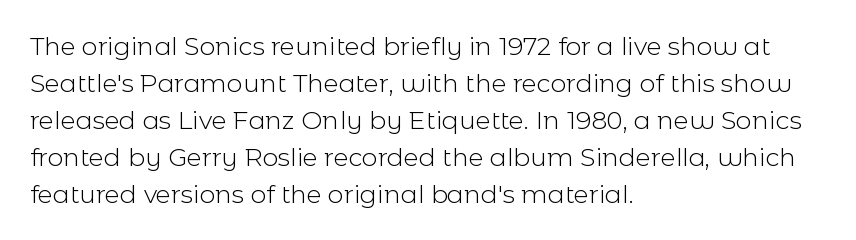
{"italic": "no", "bold": "no", "underline": "no", "align": "left", "line_spacing": "normal", "line_spacing_ratio": 1.48, "letter_spacing": "normal", "letter_spacing_em": 0.0, "glyph_px": 25}
